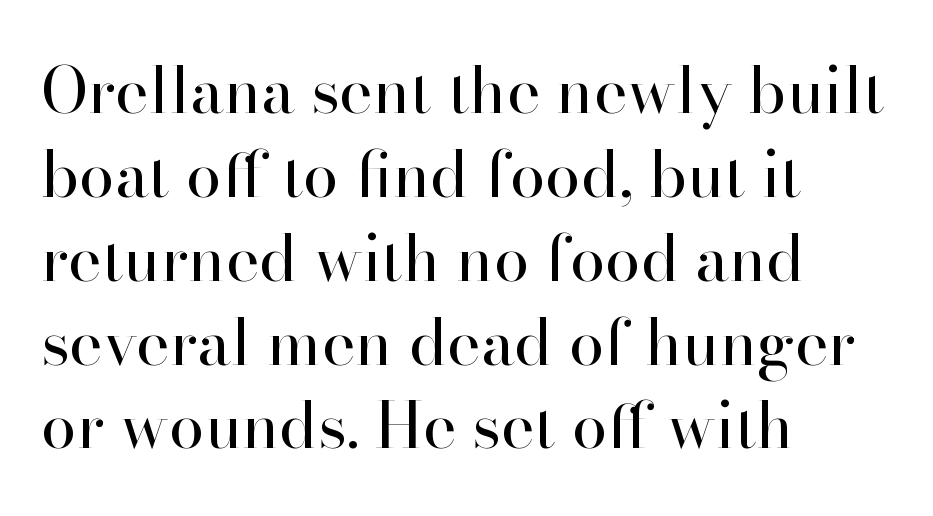
The image shows 64 px regular-weight serif type, upright; set left-aligned, normal line spacing (1.31x), normal letter spacing, not underlined; high stroke contrast and a small x-height.
